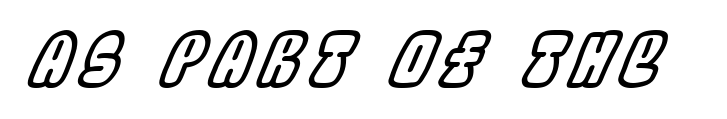
Nobody drew a line under any word here. Think of a printed novel: that variable character pitch is what you see here. Is the type slanted? Yes — the strokes lean at a clear angle.
